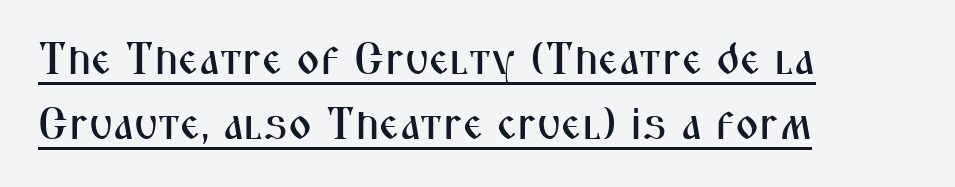
Does the leading feel generous? No, just average. The rendering uses natural spacing where letterforms have individual widths. You can see a thin bar hugging the bottom of the glyphs. Ordinary non-slanted type is in use.
